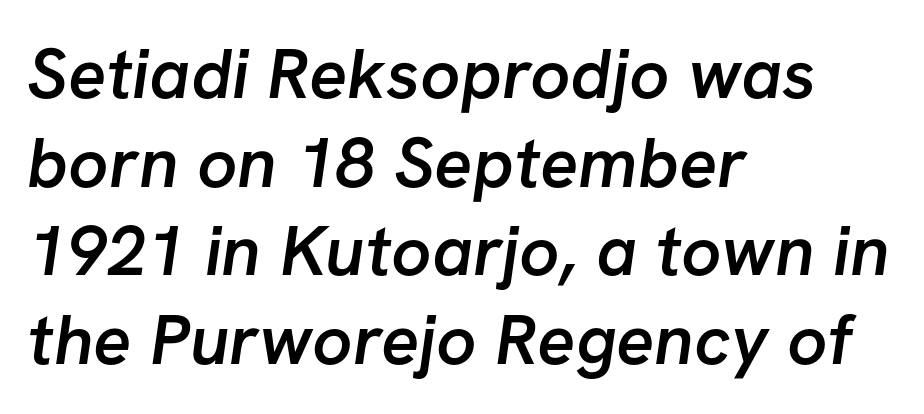
{"serif": "no", "bold": "semi", "weight": "semibold", "width": "normal", "stroke_contrast": "low", "x_height": "medium", "monospaced": "no", "underline": "no", "align": "left", "line_spacing": "normal", "line_spacing_ratio": 1.25, "letter_spacing": "normal", "letter_spacing_em": 0.0, "glyph_px": 71}
